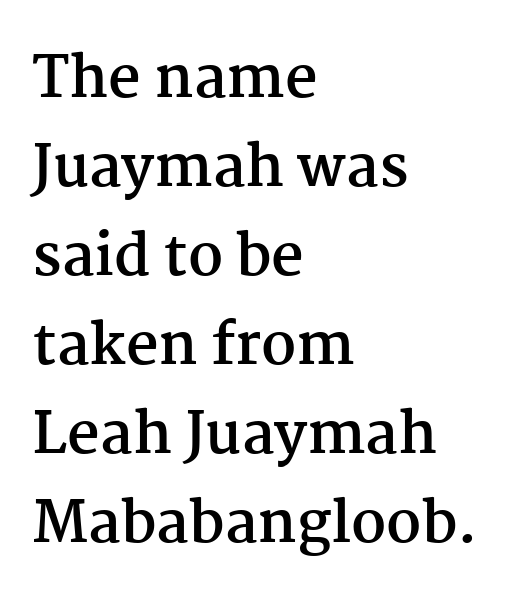
Q: Is the text bold? A: Yes.
Q: Is the text italic (slanted)? A: No, it is upright.
Q: Is the typeface a serif or a sans-serif typeface? A: Serif.
Q: Is the text underlined? A: No.
Q: How is the paragraph aligned? A: Left-aligned.
Q: Is the spacing between letters normal or unusually wide? A: Normal.
Q: Is the spacing between lines tight, normal or loose? A: Normal.
Q: Width (condensed, normal, or wide)? A: Normal.
Q: Stroke contrast? A: Medium.
Q: x-height? A: Medium.
Q: Monospaced? A: No.
